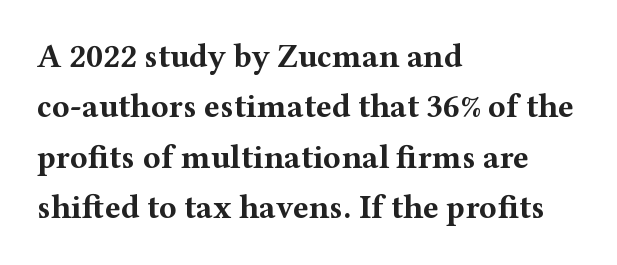
The image shows 33 px bold, wide serif type, upright; set left-aligned, normal line spacing (1.53x), normal letter spacing, not underlined; medium stroke contrast and a medium x-height.
